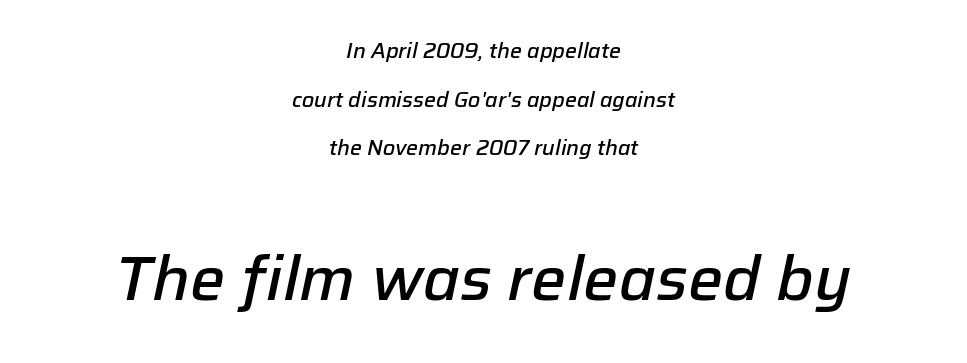
Q: Is the text bold? A: Semi-bold.
Q: Is the text italic (slanted)? A: Yes, it leans right by about 12 degrees.
Q: Is the text underlined? A: No.
Q: How is the paragraph aligned? A: Centered.
Q: Is the spacing between letters normal or unusually wide? A: Normal.
Q: Is the spacing between lines tight, normal or loose? A: Loose.
Q: Which block of text is set in a larger size, the first (top) or the second (bottom)? A: The second (bottom) one.
Q: Width (condensed, normal, or wide)? A: Normal.
Q: Stroke contrast? A: Low.
Q: x-height? A: Medium.
Q: Monospaced? A: No.
